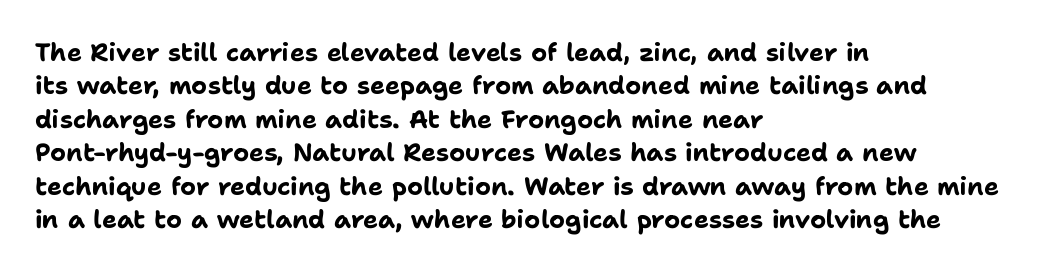
The image shows 25 px bold type, upright; set left-aligned, normal line spacing (1.34x), normal letter spacing, not underlined.
